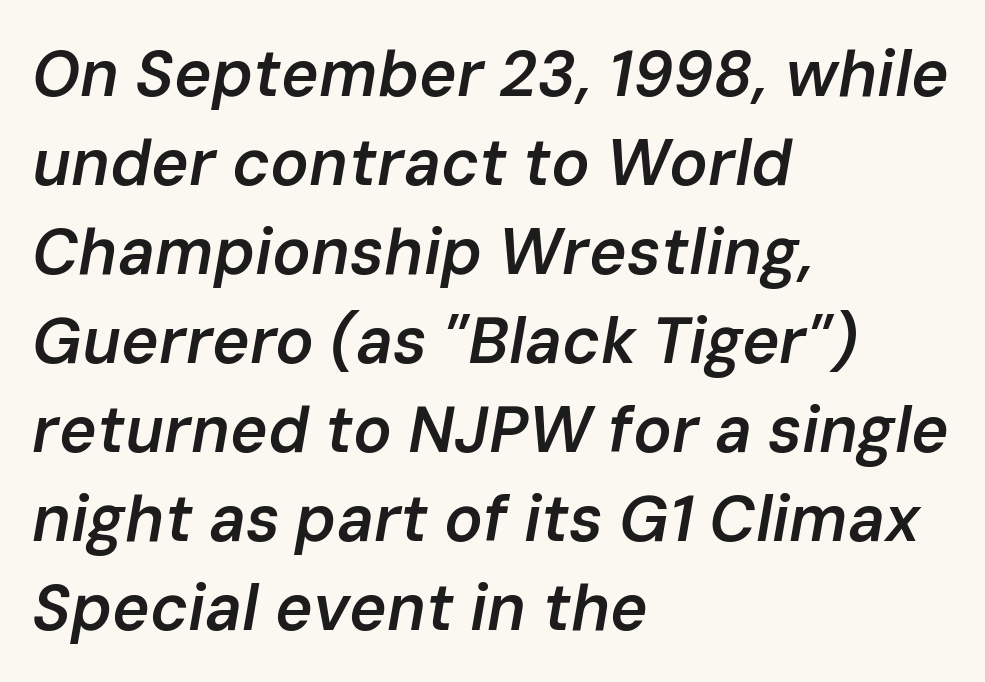
Q: Is the text bold? A: Semi-bold.
Q: Is the text italic (slanted)? A: Yes, it leans right by about 10 degrees.
Q: Is the text underlined? A: No.
Q: How is the paragraph aligned? A: Left-aligned.
Q: Is the spacing between letters normal or unusually wide? A: Normal.
Q: Is the spacing between lines tight, normal or loose? A: Normal.
Q: Width (condensed, normal, or wide)? A: Normal.
Q: Stroke contrast? A: Low.
Q: x-height? A: Medium.
Q: Monospaced? A: No.
